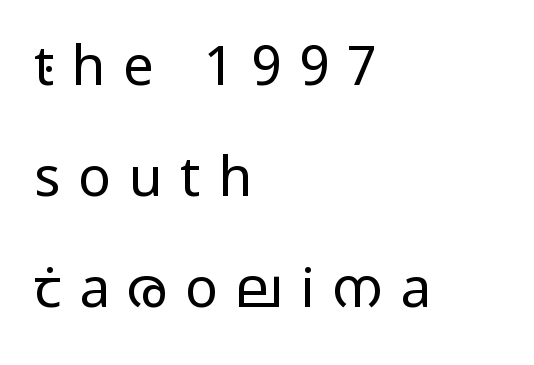
The image shows 55 px regular-weight, wide sans-serif type, upright; set left-aligned, loose line spacing (2.02x), unusually wide letter spacing (+0.32 em), not underlined; low stroke contrast and a medium x-height.
